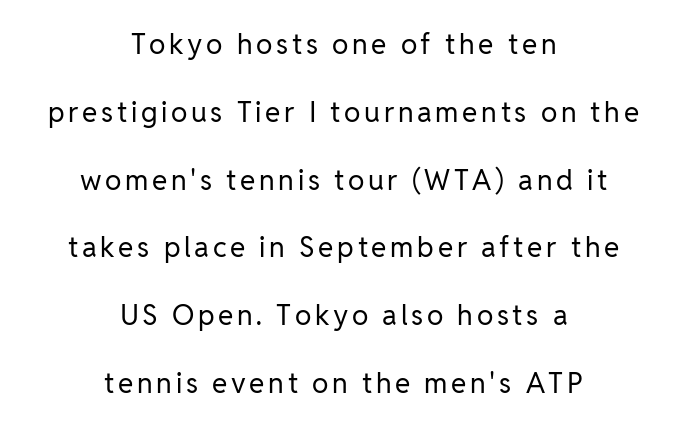
Q: Is the text bold? A: No.
Q: Is the text italic (slanted)? A: No, it is upright.
Q: Is the typeface a serif or a sans-serif typeface? A: Sans-serif.
Q: Is the text underlined? A: No.
Q: How is the paragraph aligned? A: Centered.
Q: Is the spacing between lines tight, normal or loose? A: Loose.
Q: Width (condensed, normal, or wide)? A: Normal.
Q: Stroke contrast? A: Low.
Q: x-height? A: Medium.
Q: Monospaced? A: No.
